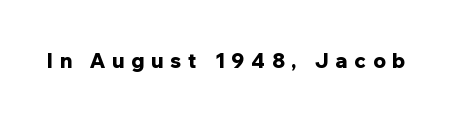
{"italic": "no", "bold": "yes", "underline": "no", "letter_spacing": "wide", "letter_spacing_em": 0.34, "glyph_px": 20}
